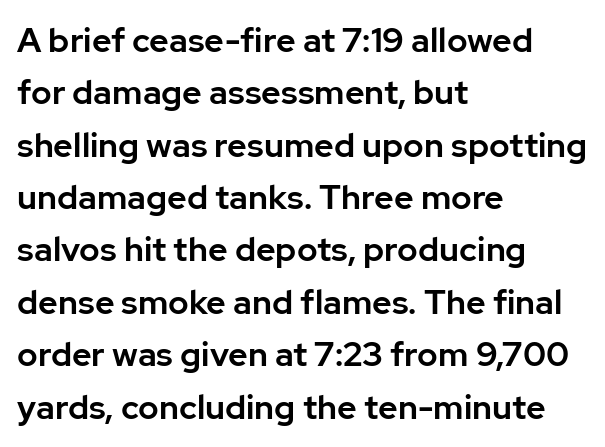
The image shows 34 px sans-serif type, upright; set left-aligned, normal line spacing (1.54x), normal letter spacing, not underlined; low stroke contrast and a medium x-height.
